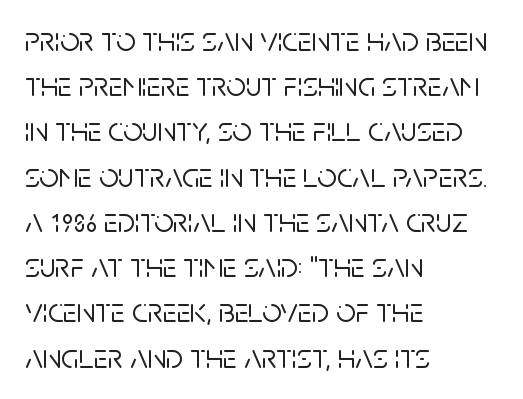
The image shows 34 px sans-serif type, upright; set left-aligned, normal line spacing (1.33x), normal letter spacing, not underlined; low stroke contrast and a large x-height.
